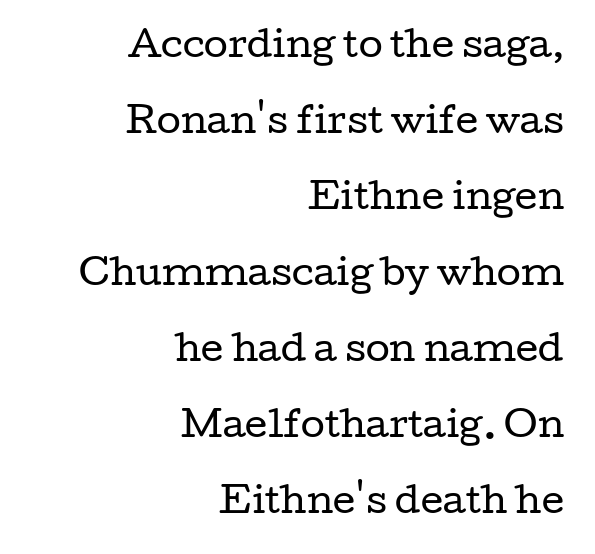
The image shows 35 px regular-weight, wide serif type, upright; set right-aligned, loose line spacing (2.17x), normal letter spacing, not underlined; low stroke contrast and a medium x-height.
